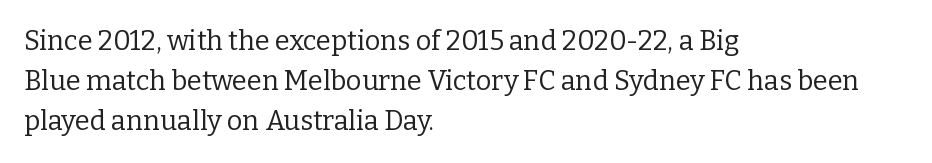
{"italic": "no", "bold": "no", "underline": "no", "align": "left", "line_spacing": "normal", "line_spacing_ratio": 1.49, "letter_spacing": "normal", "letter_spacing_em": 0.0, "glyph_px": 27}
